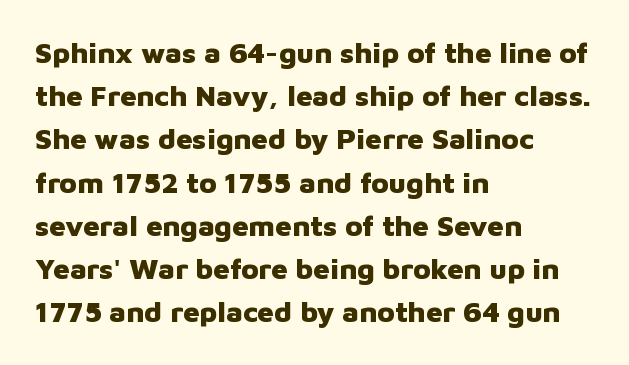
The image shows 29 px heavy sans-serif type, upright; set left-aligned, normal line spacing (1.49x), normal letter spacing, not underlined; low stroke contrast and a medium x-height.
